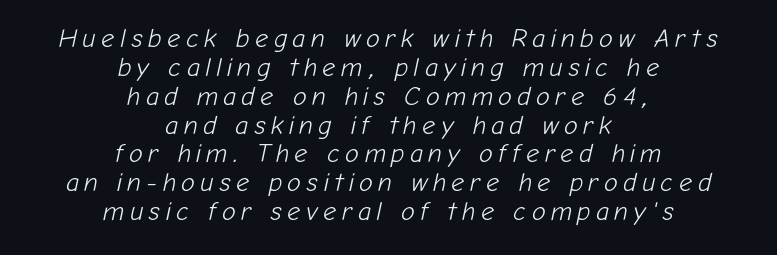
The image shows 26 px text type, italic (leaning right); set centered, tight line spacing (1.11x), unusually wide letter spacing (+0.2 em), not underlined.
